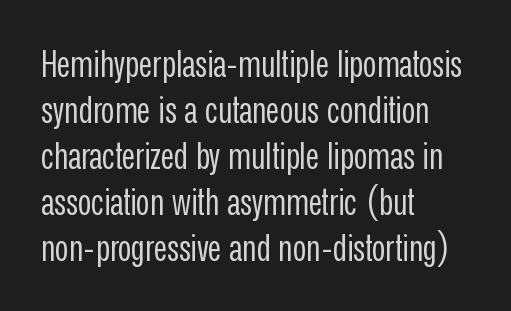
The strip under each line holds only bare page. The rendering keeps characters at their native spacing. Varying glyph widths throughout — classic text-font behaviour. No italicization has been applied; the sample stays upright. Type style note: lacks serifs.
